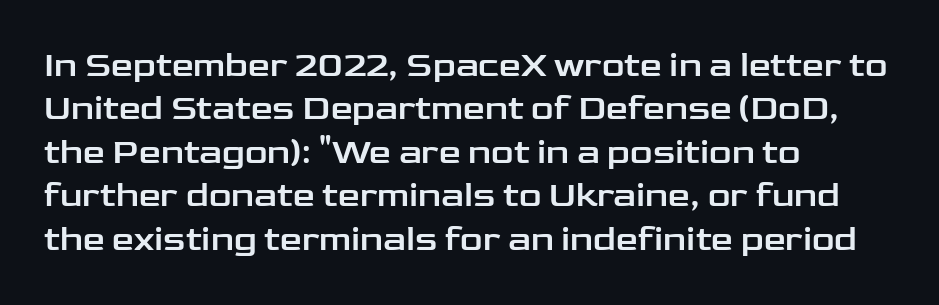
Q: Is the text italic (slanted)? A: No, it is upright.
Q: Is the typeface a serif or a sans-serif typeface? A: Sans-serif.
Q: Is the text underlined? A: No.
Q: How is the paragraph aligned? A: Left-aligned.
Q: Is the spacing between letters normal or unusually wide? A: Normal.
Q: Width (condensed, normal, or wide)? A: Wide.
Q: Stroke contrast? A: Low.
Q: x-height? A: Medium.
Q: Monospaced? A: No.
